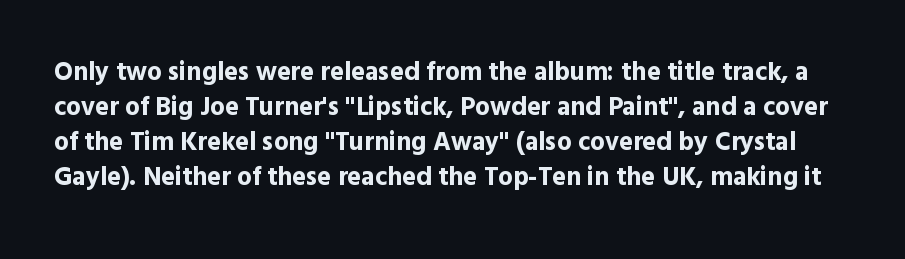
This sample uses an upright cut, with every glyph sitting square on the baseline. The face used here is rendered with its standard letterfit. On the weight axis this lands at bold, roughly 700. Anything drawn beneath the words? Only blank space. Quick note: interline space is typical.
